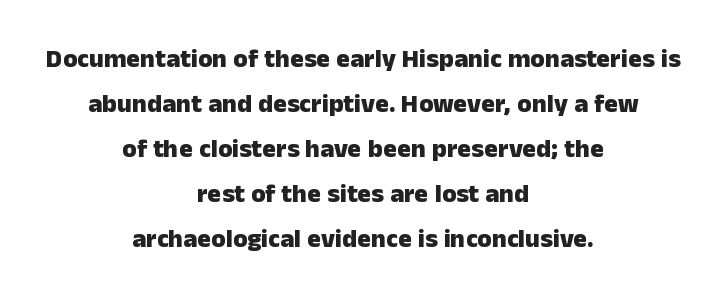
Q: Is the text bold? A: Yes.
Q: Is the text italic (slanted)? A: No, it is upright.
Q: Is the text underlined? A: No.
Q: How is the paragraph aligned? A: Centered.
Q: Is the spacing between letters normal or unusually wide? A: Normal.
